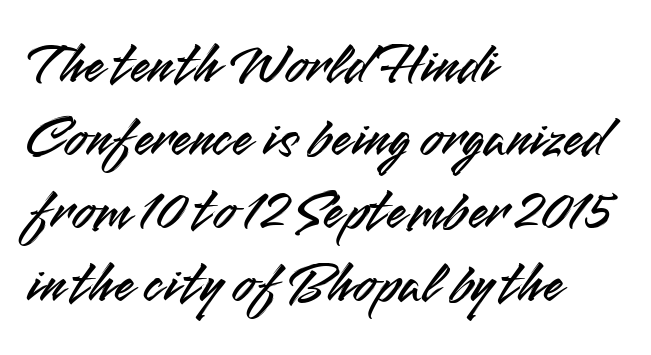
The image shows 58 px sans-serif type; set left-aligned, normal line spacing (1.26x), normal letter spacing, not underlined; medium stroke contrast and a small x-height.
